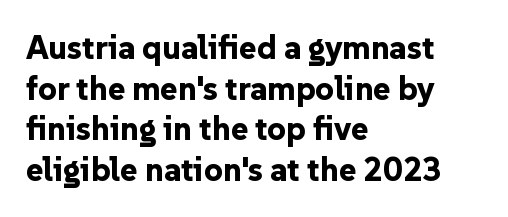
The image shows 33 px bold sans-serif type, upright; set left-aligned, line spacing 1.23x, normal letter spacing, not underlined; low stroke contrast and a medium x-height.
